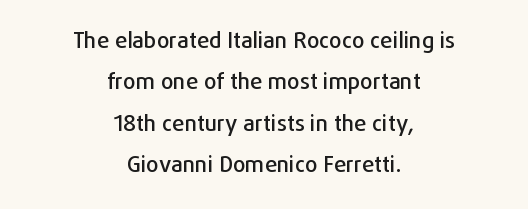
{"italic": "no", "underline": "no", "align": "center", "line_spacing_ratio": 1.88, "letter_spacing": "normal", "letter_spacing_em": 0.0, "glyph_px": 22}
